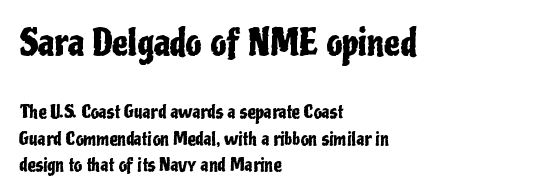
Q: Is the text italic (slanted)? A: No, it is upright.
Q: Is the typeface a serif or a sans-serif typeface? A: Sans-serif.
Q: Is the text underlined? A: No.
Q: How is the paragraph aligned? A: Left-aligned.
Q: Is the spacing between letters normal or unusually wide? A: Normal.
Q: Is the spacing between lines tight, normal or loose? A: Normal.
Q: Which block of text is set in a larger size, the first (top) or the second (bottom)? A: The first (top) one.
Q: Width (condensed, normal, or wide)? A: Condensed.
Q: Stroke contrast? A: Low.
Q: x-height? A: Medium.
Q: Monospaced? A: No.
